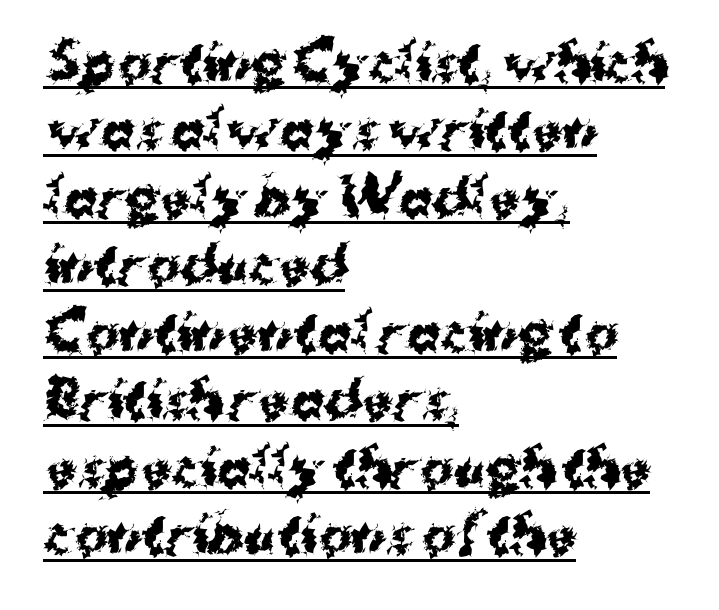
The image shows 50 px bold sans-serif type; set left-aligned, normal line spacing (1.35x), normal letter spacing, underlined; medium stroke contrast and a medium x-height.
